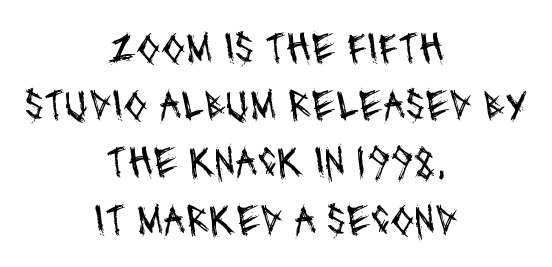
Neither beginnings nor endings align; midpoints do. Interline gaps are of average width in this sample. Bare-footed words on every line. Examine the stroke ends and you'll find no serifs. Weight class: somewhere from thin through regular. What stands out about the letter spacing? Nothing — it is the standard amount.
